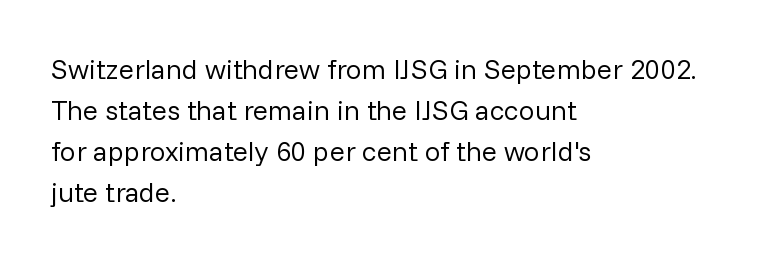
The image shows 28 px regular-weight sans-serif type, upright; set left-aligned, normal line spacing (1.47x), normal letter spacing, not underlined; low stroke contrast and a medium x-height.
